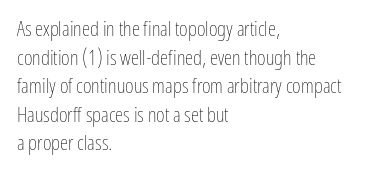
{"italic": "no", "bold": "no", "underline": "no", "align": "left", "line_spacing": "normal", "line_spacing_ratio": 1.36, "letter_spacing": "normal", "letter_spacing_em": 0.0, "glyph_px": 21}
